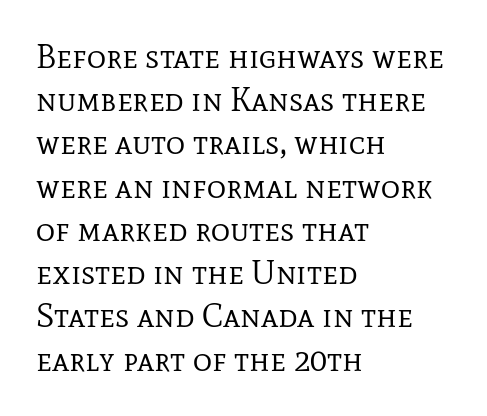
Q: Is the text bold? A: No.
Q: Is the text italic (slanted)? A: No, it is upright.
Q: Is the typeface a serif or a sans-serif typeface? A: Serif.
Q: Is the text underlined? A: No.
Q: How is the paragraph aligned? A: Left-aligned.
Q: Is the spacing between letters normal or unusually wide? A: Normal.
Q: Is the spacing between lines tight, normal or loose? A: Normal.
Q: Width (condensed, normal, or wide)? A: Normal.
Q: Stroke contrast? A: Low.
Q: x-height? A: Medium.
Q: Monospaced? A: No.
